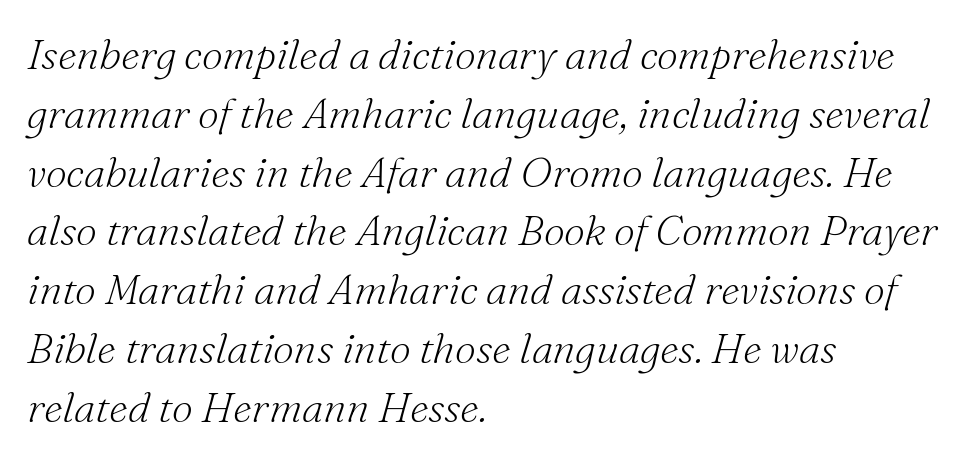
The image shows 42 px light serif type, italic (leaning right); set left-aligned, normal line spacing (1.4x), normal letter spacing, not underlined; medium stroke contrast and a small x-height.
